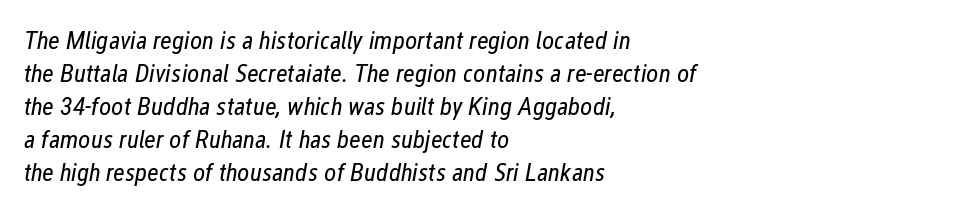
Q: Is the text bold? A: No.
Q: Is the text italic (slanted)? A: Yes, it leans right by about 12 degrees.
Q: Is the text underlined? A: No.
Q: How is the paragraph aligned? A: Left-aligned.
Q: Is the spacing between letters normal or unusually wide? A: Normal.
Q: Is the spacing between lines tight, normal or loose? A: Normal.
